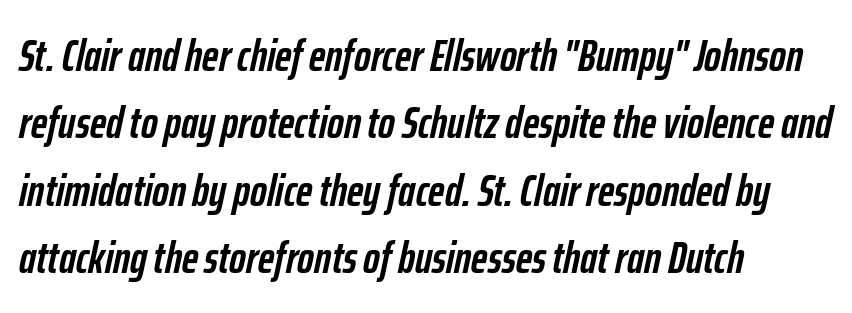
Does the copy run flush right? No — it runs flush left. The face used here is proportionally spaced, like ordinary book or web type. Tall strokes in this sample are angled rather than plumb. Notice how descenders clear the ascenders below comfortably — that's standard leading. Nobody drew a line under any word here.
